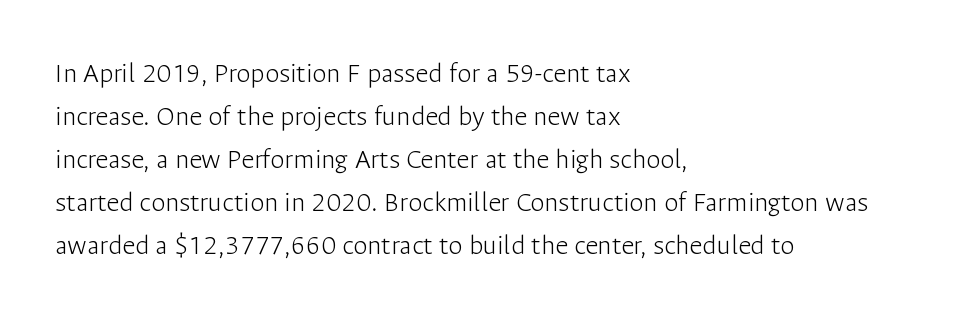
Observe the absence of serifs on each vertical stroke in this sample. Posture: straight, roman, zero tilt. Short and long lines alike share a common starting point at left. Letter spacing: default.
